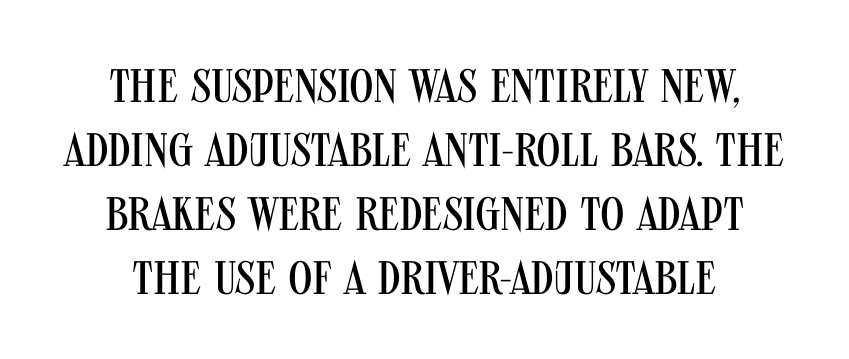
Q: Is the text bold? A: No.
Q: Is the text italic (slanted)? A: No, it is upright.
Q: Is the typeface a serif or a sans-serif typeface? A: Sans-serif.
Q: Is the text underlined? A: No.
Q: Is the spacing between letters normal or unusually wide? A: Normal.
Q: Is the spacing between lines tight, normal or loose? A: Normal.
Q: Width (condensed, normal, or wide)? A: Condensed.
Q: Stroke contrast? A: Medium.
Q: x-height? A: Large.
Q: Monospaced? A: No.
